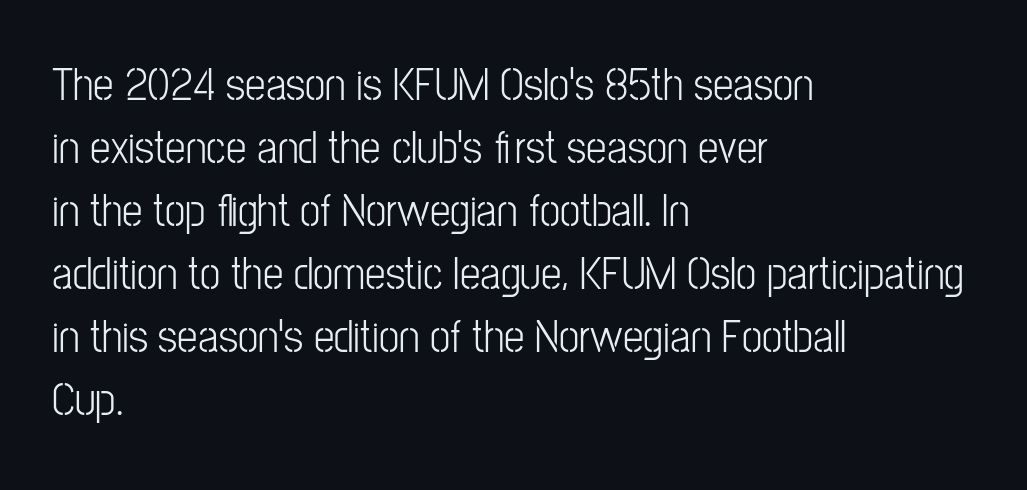
The image shows 46 px light, condensed sans-serif type, upright; set left-aligned, normal line spacing (1.37x), normal letter spacing, not underlined; low stroke contrast and a medium x-height.
